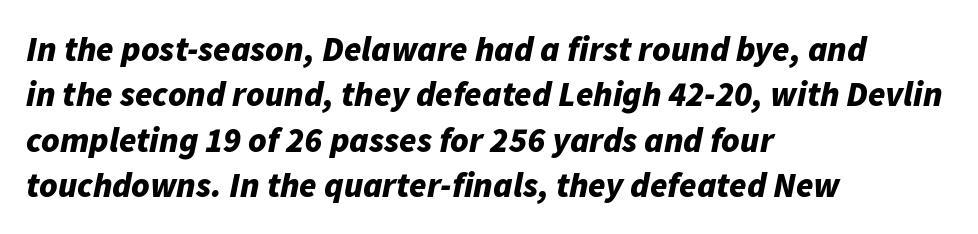
The image shows 35 px bold type, italic (leaning right); set left-aligned, normal line spacing (1.3x), normal letter spacing, not underlined; low stroke contrast and a medium x-height.
